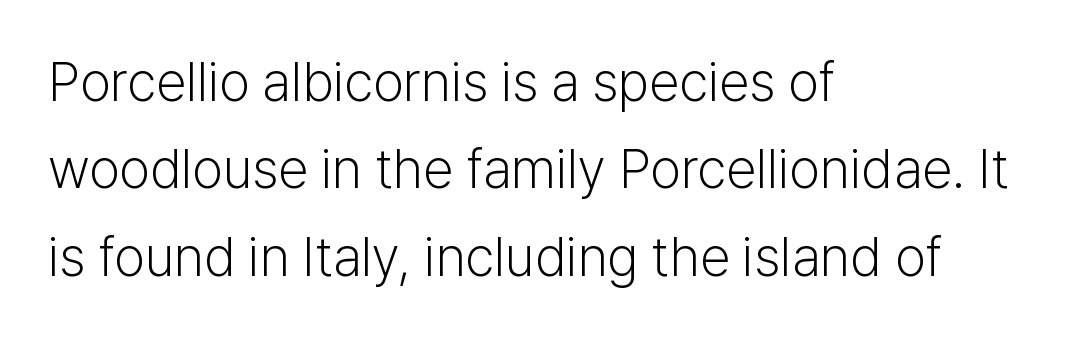
{"serif": "no", "italic": "no", "bold": "no", "weight": "light", "width": "normal", "stroke_contrast": "low", "x_height": "medium", "monospaced": "no", "underline": "no", "align": "left", "line_spacing": "normal", "line_spacing_ratio": 1.59, "letter_spacing": "normal", "letter_spacing_em": 0.0, "glyph_px": 55}
